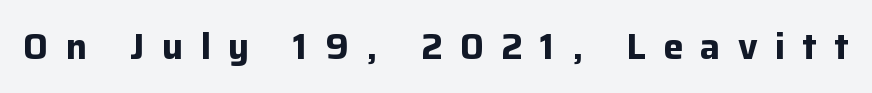
Q: Is the text bold? A: Yes.
Q: Is the text italic (slanted)? A: No, it is upright.
Q: Is the typeface a serif or a sans-serif typeface? A: Sans-serif.
Q: Is the text underlined? A: No.
Q: Is the spacing between letters normal or unusually wide? A: Unusually wide.
Q: Width (condensed, normal, or wide)? A: Normal.
Q: Stroke contrast? A: Low.
Q: x-height? A: Medium.
Q: Monospaced? A: No.
